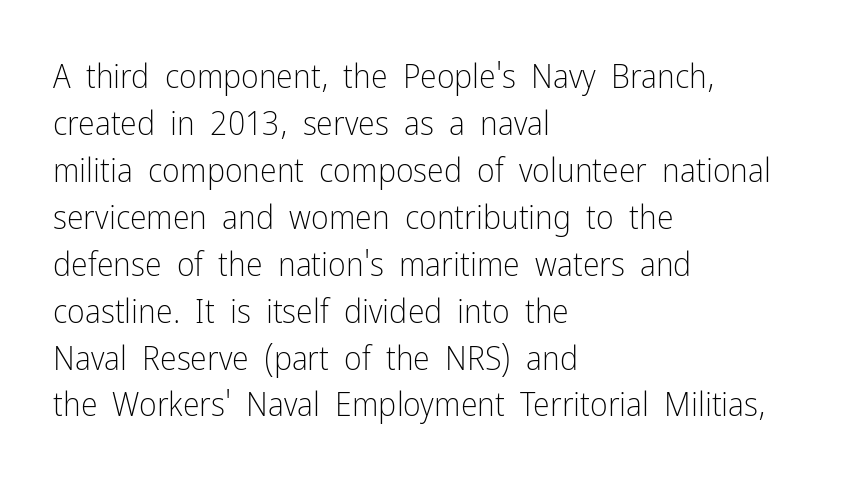
Note the varied advance widths — an 'i' is clearly narrower than an 'm'. Ascenders rise straight up at ninety degrees. Typeset ragged right — the left edge is the straight one. Plain, unruled lines of type. The rendering keeps characters at their native spacing. Font category for this specimen: sans-serif.
